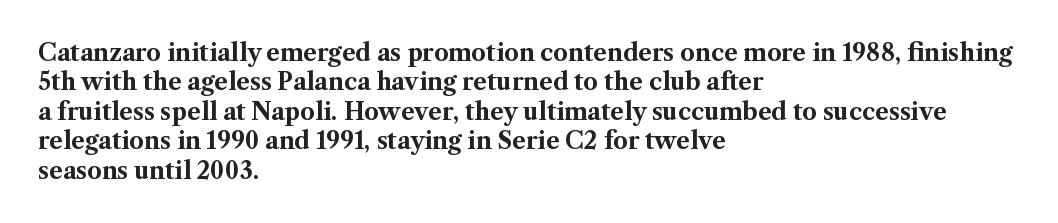
The image shows 23 px bold type, upright; set left-aligned, normal line spacing (1.28x), normal letter spacing, not underlined.
